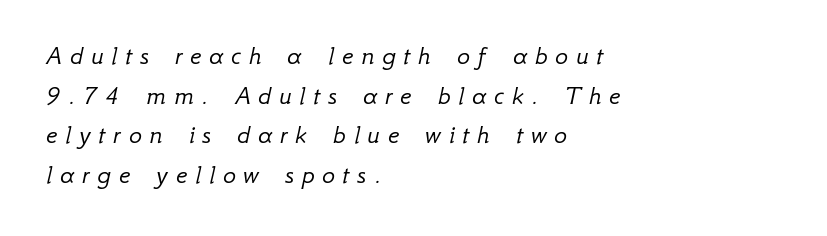
{"italic": "yes", "lean": "right", "slant_degrees": 12, "bold": "no", "underline": "no", "align": "left", "line_spacing": "normal", "line_spacing_ratio": 1.47, "letter_spacing": "wide", "letter_spacing_em": 0.29, "glyph_px": 27}
